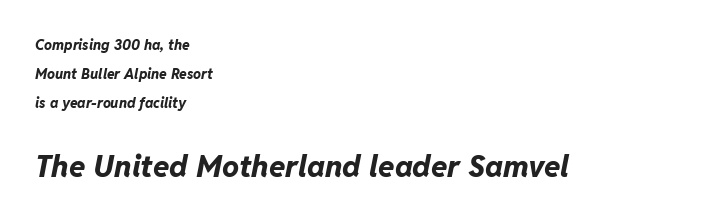
Q: Is the text bold? A: Yes.
Q: Is the text italic (slanted)? A: Yes, it leans right by about 11 degrees.
Q: Is the text underlined? A: No.
Q: How is the paragraph aligned? A: Left-aligned.
Q: Is the spacing between letters normal or unusually wide? A: Normal.
Q: Is the spacing between lines tight, normal or loose? A: Loose.
Q: Which block of text is set in a larger size, the first (top) or the second (bottom)? A: The second (bottom) one.
Q: Width (condensed, normal, or wide)? A: Normal.
Q: Stroke contrast? A: Low.
Q: x-height? A: Medium.
Q: Monospaced? A: No.
